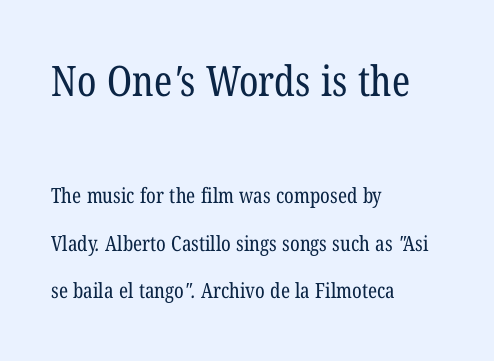
Q: Is the text bold? A: No.
Q: Is the typeface a serif or a sans-serif typeface? A: Serif.
Q: Is the text underlined? A: No.
Q: How is the paragraph aligned? A: Left-aligned.
Q: Is the spacing between letters normal or unusually wide? A: Normal.
Q: Is the spacing between lines tight, normal or loose? A: Loose.
Q: Which block of text is set in a larger size, the first (top) or the second (bottom)? A: The first (top) one.
Q: Width (condensed, normal, or wide)? A: Condensed.
Q: Stroke contrast? A: Low.
Q: x-height? A: Medium.
Q: Monospaced? A: No.
